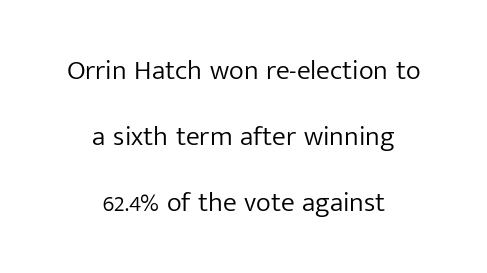
The image shows 28 px light sans-serif type, upright; set centered, loose line spacing (2.35x), normal letter spacing, not underlined; low stroke contrast and a medium x-height.
